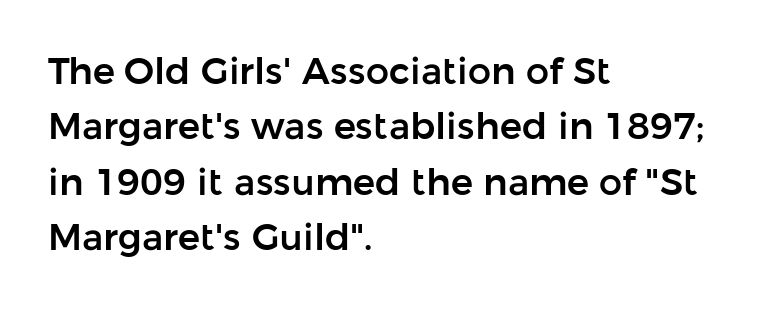
These lines are rendered in a variable-pitch font. A student would call this left alignment; a typographer would say flush left, rag right. Check under the words: just untouched page. The rows are spaced the way most documents space them.
